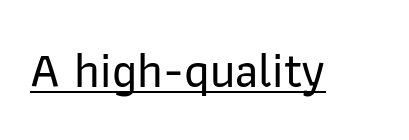
The image shows 49 px sans-serif type, upright; set normal letter spacing, underlined; low stroke contrast and a medium x-height.
